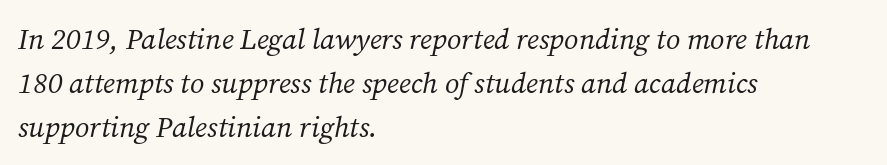
Q: Is the text bold? A: No.
Q: Is the text italic (slanted)? A: Yes, it leans right by about 12 degrees.
Q: Is the typeface a serif or a sans-serif typeface? A: Serif.
Q: Is the text underlined? A: No.
Q: How is the paragraph aligned? A: Left-aligned.
Q: Is the spacing between letters normal or unusually wide? A: Normal.
Q: Is the spacing between lines tight, normal or loose? A: Normal.
Q: Width (condensed, normal, or wide)? A: Normal.
Q: Stroke contrast? A: Medium.
Q: x-height? A: Medium.
Q: Monospaced? A: No.
